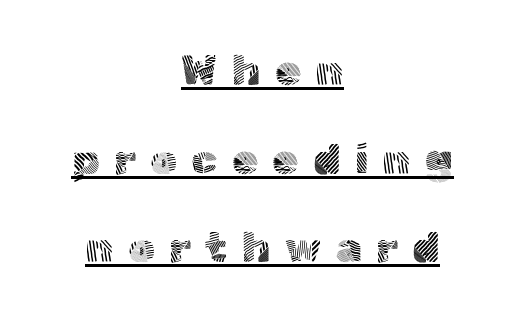
Emphasis is given by a line drawn under the lettering. These lines stand farther apart than default settings would place them. The weight tops out at a normal text grade. A typesetter would mark this as roman, not italic. The setting favours the middle, as headings and verse often do. The rendering uses natural spacing where letterforms have individual widths.
